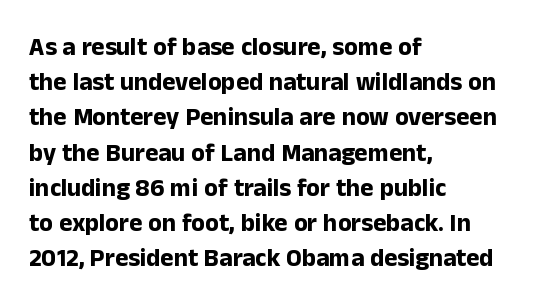
The image shows 25 px bold type, upright; set left-aligned, normal line spacing (1.41x), normal letter spacing, not underlined.
